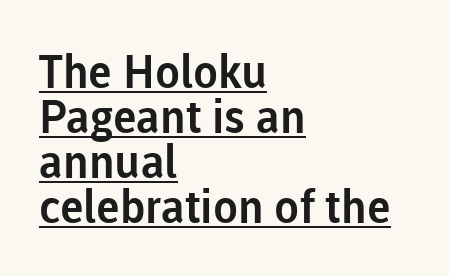
The image shows 46 px sans-serif type, upright; set left-aligned, tight line spacing (0.98x), normal letter spacing, underlined; low stroke contrast and a medium x-height.
